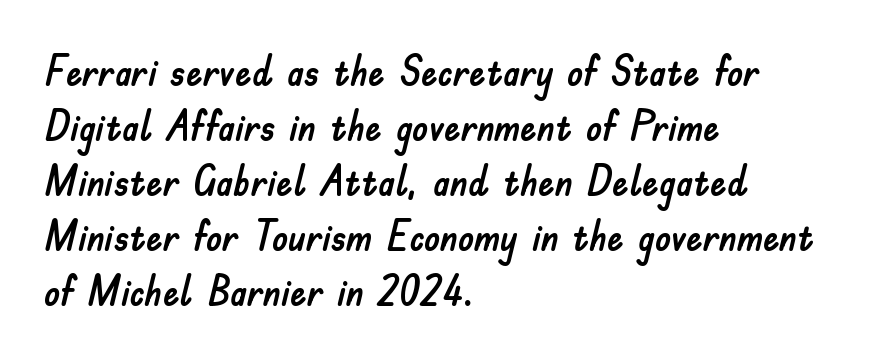
You could not count columns in this text — the font is proportionally spaced. The ragged edge is on the right, which tells us the setting is flush left. This rendering employs a face without finishing strokes, i.e., a sans-serif. Between one letter and the next there's only the usual sliver of space.
